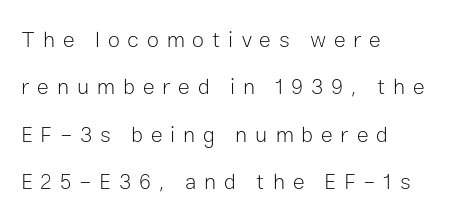
Q: Is the text bold? A: No.
Q: Is the text italic (slanted)? A: No, it is upright.
Q: Is the text underlined? A: No.
Q: How is the paragraph aligned? A: Left-aligned.
Q: Is the spacing between letters normal or unusually wide? A: Unusually wide.
Q: Is the spacing between lines tight, normal or loose? A: Loose.
